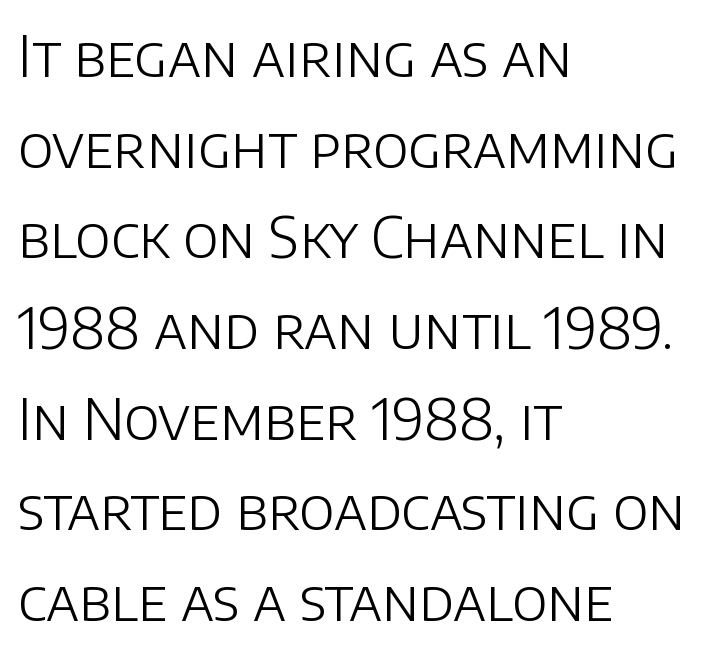
Q: Is the text bold? A: No.
Q: Is the text italic (slanted)? A: No, it is upright.
Q: Is the typeface a serif or a sans-serif typeface? A: Sans-serif.
Q: Is the text underlined? A: No.
Q: How is the paragraph aligned? A: Left-aligned.
Q: Is the spacing between letters normal or unusually wide? A: Normal.
Q: Is the spacing between lines tight, normal or loose? A: Normal.
Q: Width (condensed, normal, or wide)? A: Normal.
Q: Stroke contrast? A: Low.
Q: x-height? A: Large.
Q: Monospaced? A: No.
